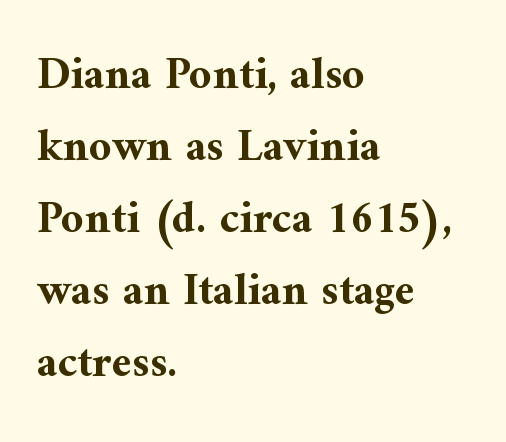
Q: Is the text bold? A: Yes.
Q: Is the text italic (slanted)? A: No, it is upright.
Q: Is the typeface a serif or a sans-serif typeface? A: Serif.
Q: Is the text underlined? A: No.
Q: How is the paragraph aligned? A: Left-aligned.
Q: Is the spacing between letters normal or unusually wide? A: Normal.
Q: Is the spacing between lines tight, normal or loose? A: Normal.
Q: Width (condensed, normal, or wide)? A: Normal.
Q: Stroke contrast? A: Medium.
Q: x-height? A: Medium.
Q: Monospaced? A: No.
